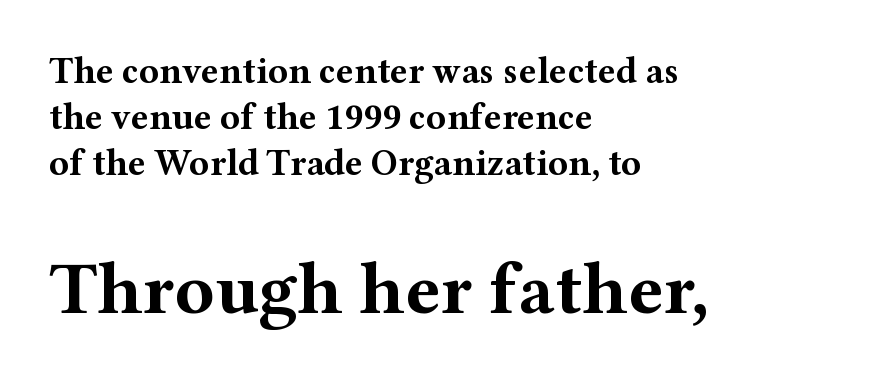
{"serif": "yes", "italic": "no", "bold": "yes", "weight": "bold", "width": "wide", "stroke_contrast": "medium", "x_height": "medium", "monospaced": "no", "underline": "no", "align": "left", "line_spacing_ratio": 1.24, "letter_spacing": "normal", "letter_spacing_em": 0.0, "larger_block": "second", "size_ratio": 2.0, "glyph_px": 74}
